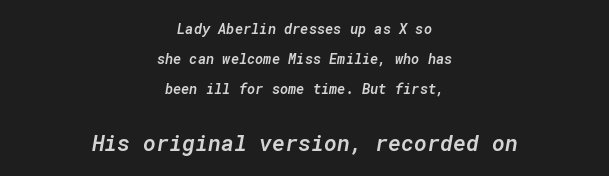
Q: Is the text bold? A: Semi-bold.
Q: Is the text italic (slanted)? A: Yes, it leans right by about 10 degrees.
Q: Is the text underlined? A: No.
Q: How is the paragraph aligned? A: Centered.
Q: Is the spacing between letters normal or unusually wide? A: Normal.
Q: Is the spacing between lines tight, normal or loose? A: Loose.
Q: Which block of text is set in a larger size, the first (top) or the second (bottom)? A: The second (bottom) one.
